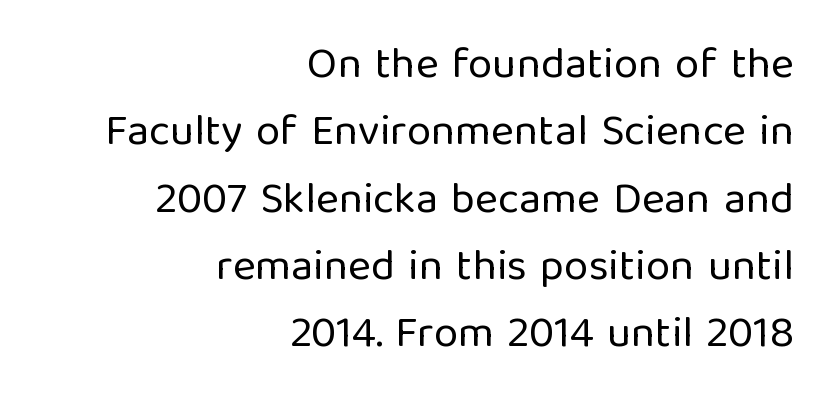
Does the copy run flush right? Yes — the right margin is perfectly even. You could call the tracking neutral — neither tight nor loose. This is roman type, the default non-slanted kind. Classification — sans serif.
